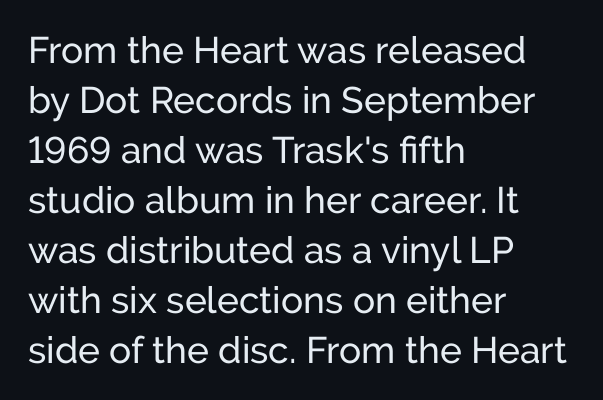
Q: Is the text italic (slanted)? A: No, it is upright.
Q: Is the typeface a serif or a sans-serif typeface? A: Sans-serif.
Q: Is the text underlined? A: No.
Q: How is the paragraph aligned? A: Left-aligned.
Q: Is the spacing between letters normal or unusually wide? A: Normal.
Q: Is the spacing between lines tight, normal or loose? A: Normal.
Q: Width (condensed, normal, or wide)? A: Normal.
Q: Stroke contrast? A: Low.
Q: x-height? A: Medium.
Q: Monospaced? A: No.
